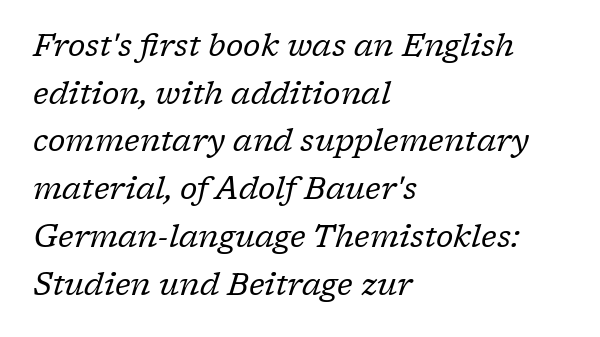
Reading down the block, your eye returns to a fixed left position each line. In terms of letterspacing, this is plain default setting. Letterform terminals end in serifs throughout the passage. The letterforms sit at book weight or below.
